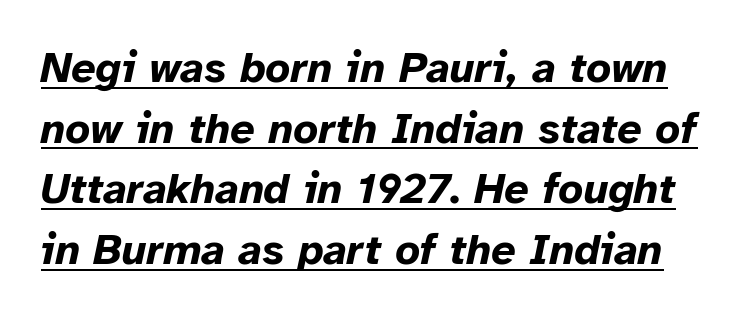
{"italic": "yes", "lean": "right", "slant_degrees": 12, "bold": "yes", "weight": "bold", "width": "normal", "stroke_contrast": "low", "x_height": "medium", "monospaced": "no", "underline": "yes", "line_spacing": "normal", "line_spacing_ratio": 1.41, "letter_spacing": "normal", "letter_spacing_em": 0.0, "glyph_px": 43}
